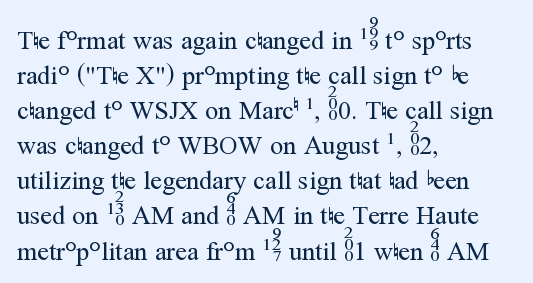
Q: Is the text bold? A: No.
Q: Is the text italic (slanted)? A: No, it is upright.
Q: Is the text underlined? A: No.
Q: How is the paragraph aligned? A: Left-aligned.
Q: Is the spacing between letters normal or unusually wide? A: Normal.
Q: Is the spacing between lines tight, normal or loose? A: Normal.
